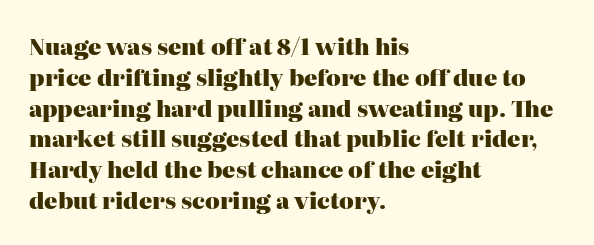
No italicization has been applied; the sample stays upright. The line-height multiplier appears to be the usual default. The face used here has the dense, thick strokes of a bold. Clear beneath every line of the passage. Each word holds together tightly as a unit, with standard inter-letter gaps. The typesetter chose a ragged-right arrangement here.
